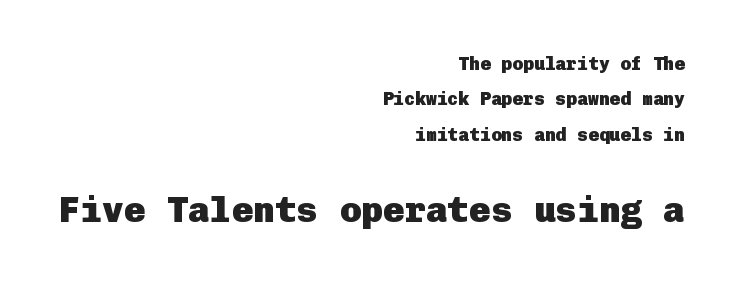
Quick note: underline off. Default kerning and tracking; the words read as compact shapes. Rendered with straight, roman letterforms. To sum up the face: it is a sans, with no serifs.
